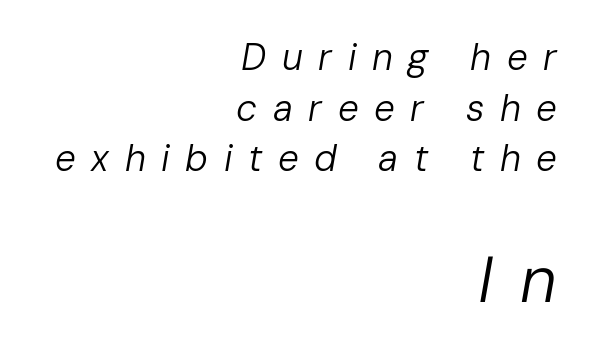
{"italic": "yes", "lean": "right", "slant_degrees": 10, "bold": "no", "weight": "regular", "width": "normal", "stroke_contrast": "low", "x_height": "medium", "monospaced": "no", "underline": "no", "align": "right", "line_spacing": "normal", "line_spacing_ratio": 1.37, "letter_spacing": "wide", "letter_spacing_em": 0.42, "larger_block": "second", "size_ratio": 1.76, "glyph_px": 65}
